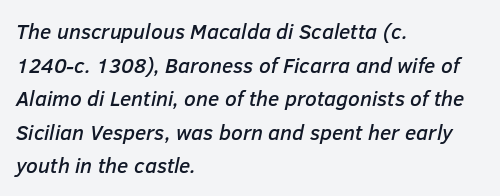
Q: Is the text italic (slanted)? A: Yes, it leans right by about 12 degrees.
Q: Is the text underlined? A: No.
Q: How is the paragraph aligned? A: Left-aligned.
Q: Is the spacing between letters normal or unusually wide? A: Normal.
Q: Is the spacing between lines tight, normal or loose? A: Normal.
